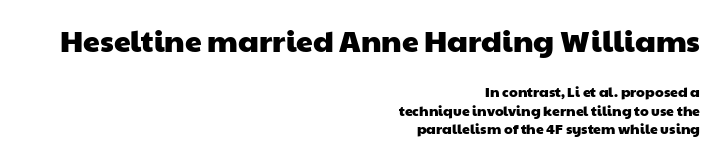
Descenders are the only things crossing below the line. Successive baselines arrive at the customary interval. What kind of face is this? One without serifs — a sans. The rendering uses natural spacing where letterforms have individual widths.
